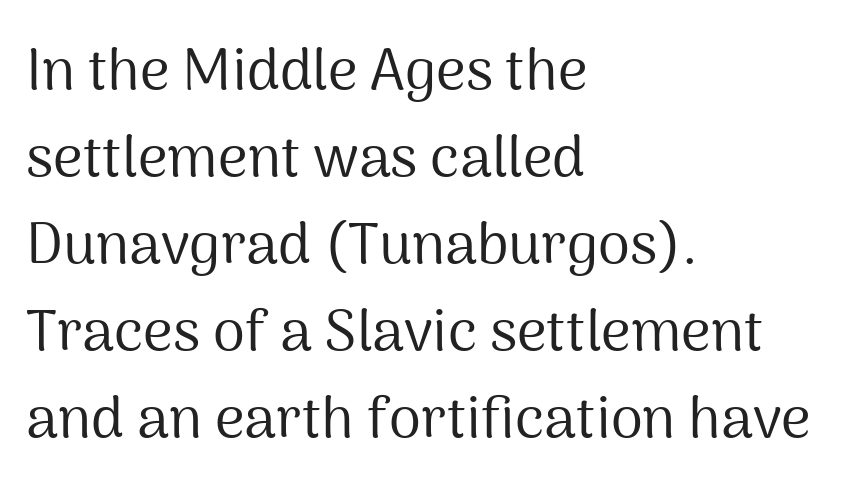
Quick note: interline space is typical. Each letter keeps its own natural width here, so spacing adapts to shape. No extra tracking has been applied to these lines. This sample uses a sans-serif face. All the whitespace from short lines collects on the right.
